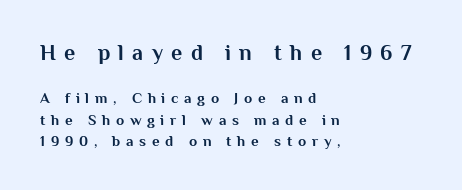
Q: Is the text bold? A: Yes.
Q: Is the text italic (slanted)? A: No, it is upright.
Q: Is the text underlined? A: No.
Q: How is the paragraph aligned? A: Left-aligned.
Q: Is the spacing between letters normal or unusually wide? A: Unusually wide.
Q: Is the spacing between lines tight, normal or loose? A: Normal.
Q: Which block of text is set in a larger size, the first (top) or the second (bottom)? A: The first (top) one.
